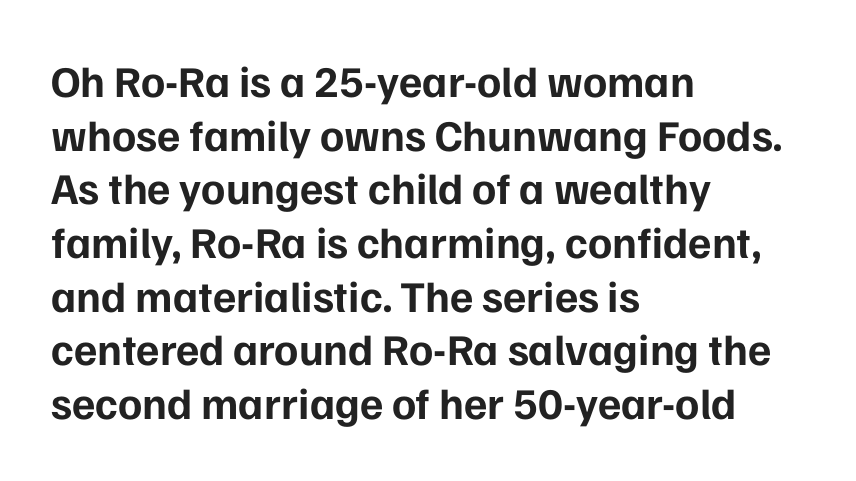
The image shows 44 px bold sans-serif type, upright; set left-aligned, line spacing 1.22x, normal letter spacing, not underlined; low stroke contrast and a medium x-height.
